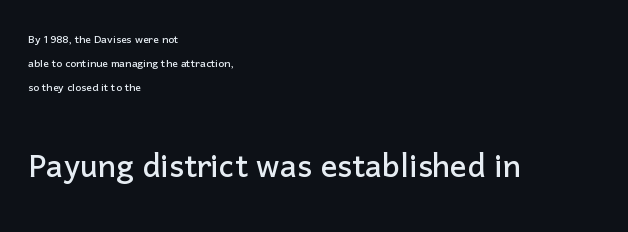
{"serif": "no", "italic": "no", "width": "normal", "stroke_contrast": "low", "x_height": "medium", "monospaced": "no", "underline": "no", "align": "left", "line_spacing_ratio": 1.71, "letter_spacing": "normal", "letter_spacing_em": 0.0, "larger_block": "second", "size_ratio": 2.93, "glyph_px": 41}
